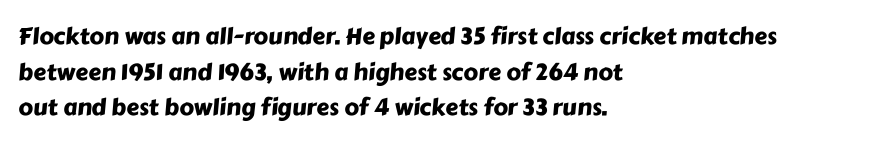
Q: Is the text underlined? A: No.
Q: How is the paragraph aligned? A: Left-aligned.
Q: Is the spacing between letters normal or unusually wide? A: Normal.
Q: Is the spacing between lines tight, normal or loose? A: Normal.
